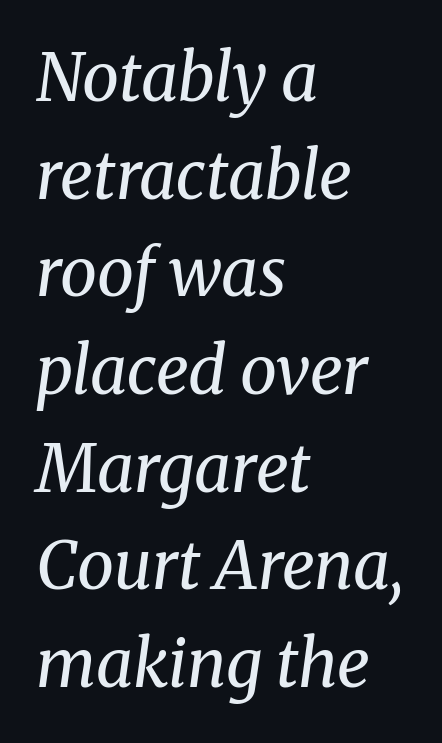
Q: Is the text bold? A: No.
Q: Is the text italic (slanted)? A: Yes, it leans right by about 8 degrees.
Q: Is the typeface a serif or a sans-serif typeface? A: Serif.
Q: Is the text underlined? A: No.
Q: How is the paragraph aligned? A: Left-aligned.
Q: Is the spacing between letters normal or unusually wide? A: Normal.
Q: Is the spacing between lines tight, normal or loose? A: Normal.
Q: Width (condensed, normal, or wide)? A: Normal.
Q: Stroke contrast? A: Medium.
Q: x-height? A: Medium.
Q: Monospaced? A: No.
